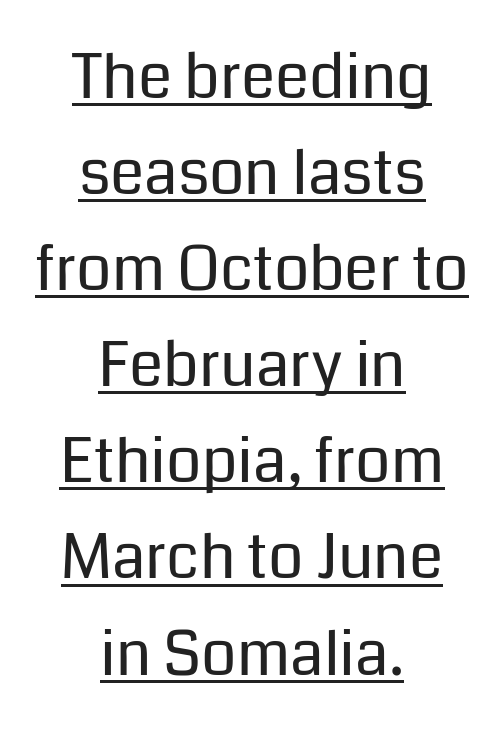
The image shows 62 px regular-weight sans-serif type, upright; set centered, normal line spacing (1.55x), normal letter spacing, underlined; low stroke contrast and a medium x-height.
